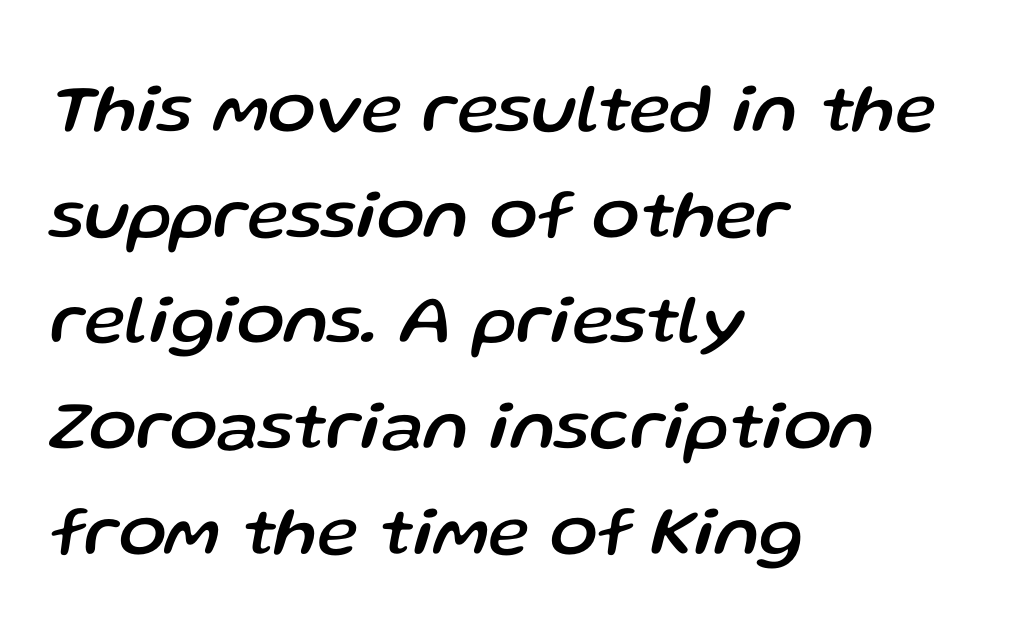
Q: Is the text italic (slanted)? A: Yes, it leans right by about 13 degrees.
Q: Is the text underlined? A: No.
Q: How is the paragraph aligned? A: Left-aligned.
Q: Is the spacing between letters normal or unusually wide? A: Normal.
Q: Is the spacing between lines tight, normal or loose? A: Normal.
Q: Width (condensed, normal, or wide)? A: Normal.
Q: Stroke contrast? A: Low.
Q: x-height? A: Medium.
Q: Monospaced? A: No.
